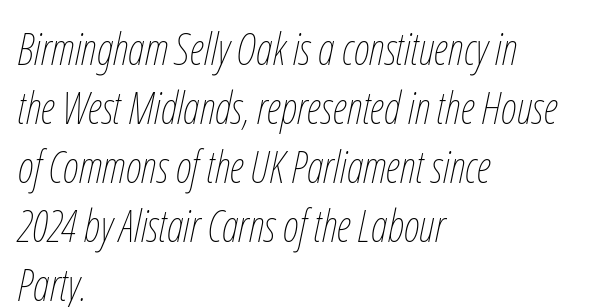
Looking at the ascenders, they clearly lean. No chunkiness to these letters — they're not bold. Horizontal bands of white between lines are of average thickness. Short and long lines alike share a common starting point at left.
